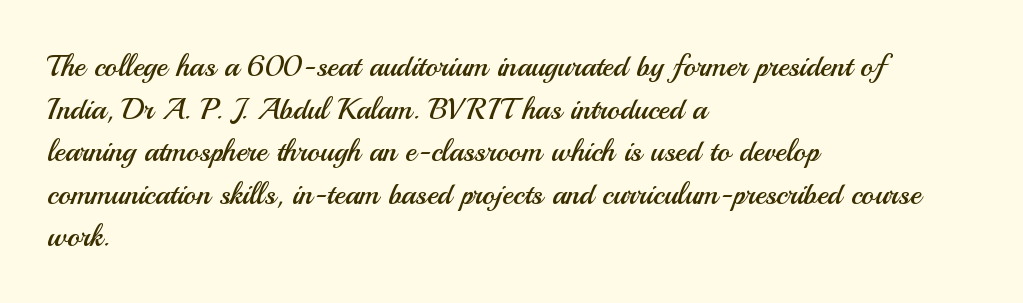
{"serif": "no", "bold": "no", "weight": "regular", "width": "normal", "stroke_contrast": "medium", "x_height": "small", "monospaced": "no", "underline": "no", "align": "left", "line_spacing": "normal", "line_spacing_ratio": 1.42, "letter_spacing": "normal", "letter_spacing_em": 0.0, "glyph_px": 30}
